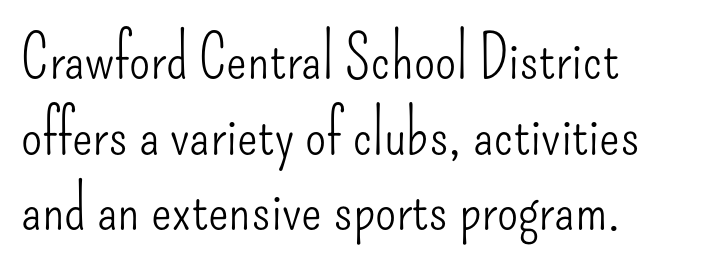
The letters advance in unequal steps, a hallmark of proportional type. Compared with a typical body face, this is equally light or lighter still. Characters follow at the spacing the type designer built in. Examine the stroke ends and you'll find no serifs.
